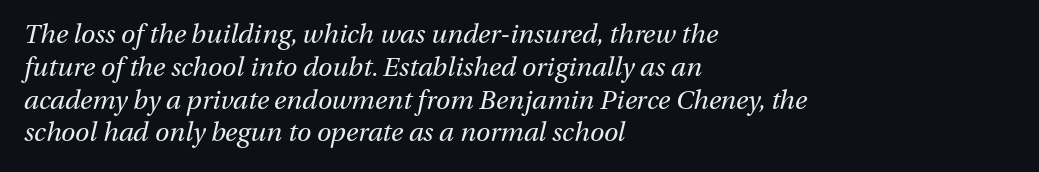
{"italic": "yes", "lean": "right", "slant_degrees": 13, "bold": "no", "underline": "no", "align": "left", "line_spacing": "normal", "line_spacing_ratio": 1.26, "letter_spacing": "normal", "letter_spacing_em": 0.0, "glyph_px": 26}
